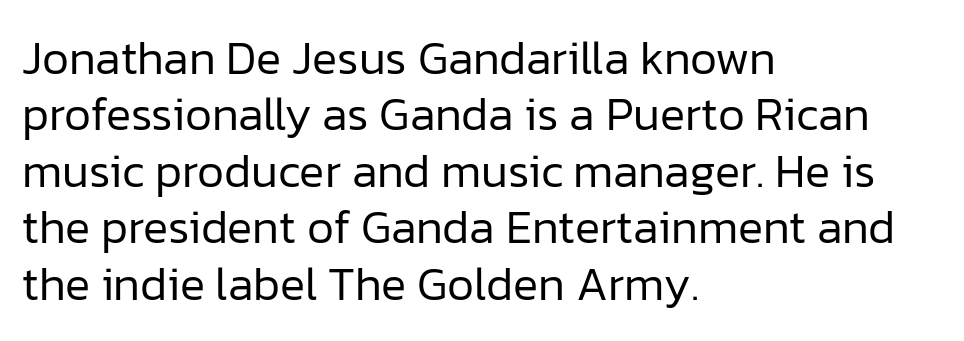
The zone under the glyphs is completely vacant. The horizontal fit of the characters is conventional and even. I'd call this a sans setting — the letters go barefoot. Counters stay open thanks to moderate or lighter strokes.
